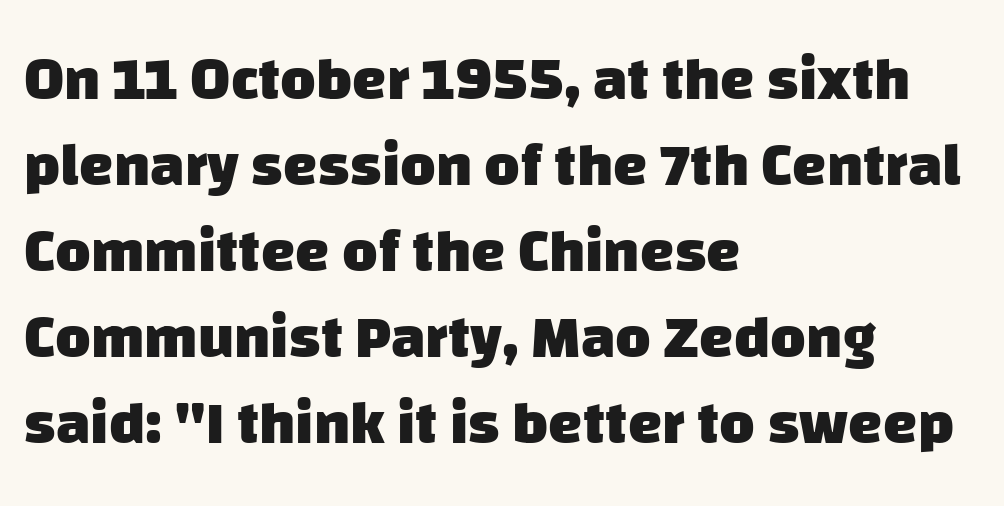
Q: Is the text bold? A: Yes.
Q: Is the typeface a serif or a sans-serif typeface? A: Sans-serif.
Q: Is the text underlined? A: No.
Q: How is the paragraph aligned? A: Left-aligned.
Q: Is the spacing between letters normal or unusually wide? A: Normal.
Q: Is the spacing between lines tight, normal or loose? A: Normal.
Q: Width (condensed, normal, or wide)? A: Normal.
Q: Stroke contrast? A: Low.
Q: x-height? A: Large.
Q: Monospaced? A: No.
